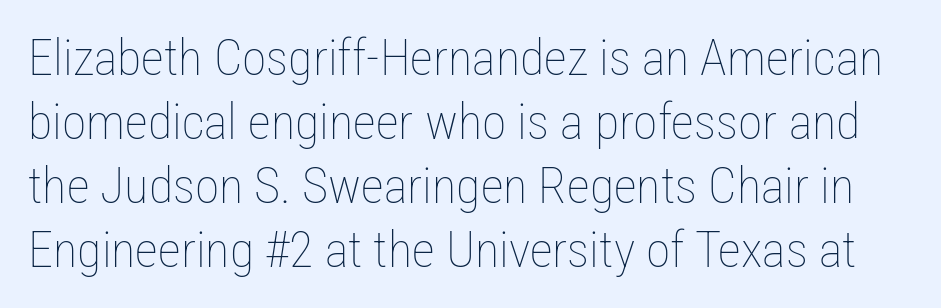
Here the designer chose a conventional face with non-uniform glyph widths. In terms of posture, this sample is upright. Honestly, there is no underline to notice here at all. The strokes carry an ordinary text weight at most. Evenly set lines give the paragraph a standard silhouette.
